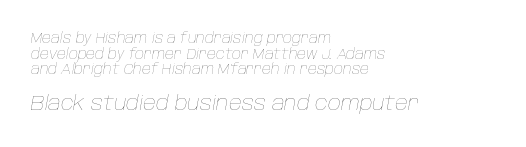
Q: Is the text bold? A: No.
Q: Is the text italic (slanted)? A: Yes, it leans right by about 10 degrees.
Q: Is the text underlined? A: No.
Q: How is the paragraph aligned? A: Left-aligned.
Q: Is the spacing between letters normal or unusually wide? A: Normal.
Q: Is the spacing between lines tight, normal or loose? A: Tight.
Q: Which block of text is set in a larger size, the first (top) or the second (bottom)? A: The second (bottom) one.
